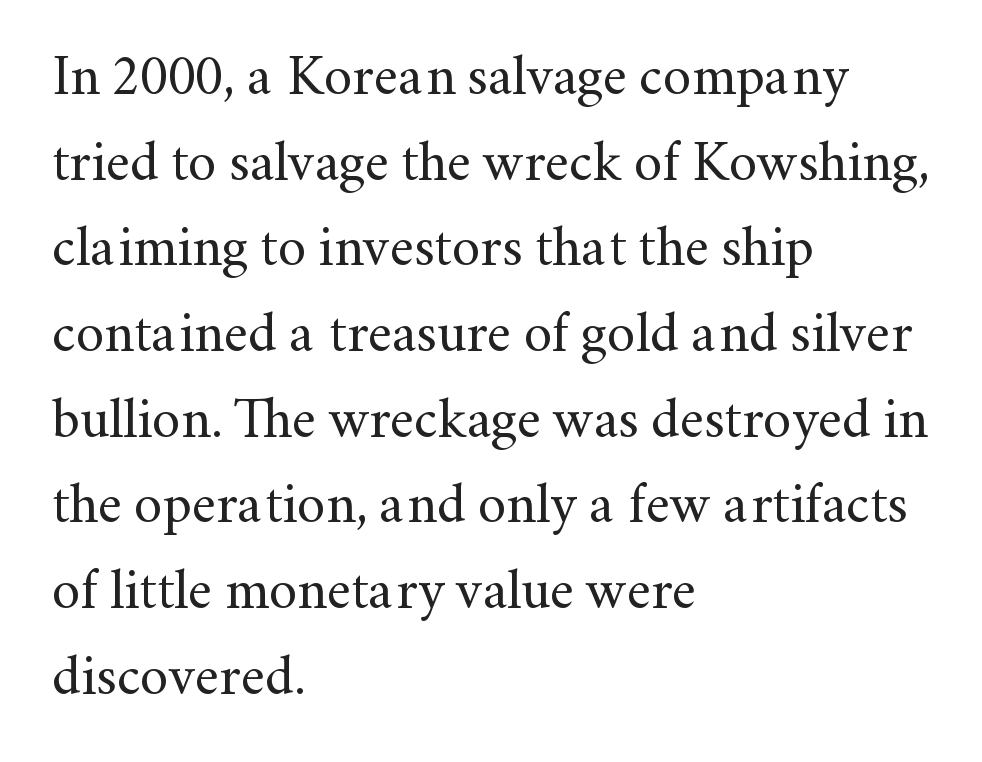
Ordinary non-slanted type is in use. Counters stay open thanks to moderate or lighter strokes. The passage shown is typed in a proportional face where columns would drift. The passage shown stacks its lines at a standard gap. Does the type have serifs? Yes, each stem ends in a small foot.
